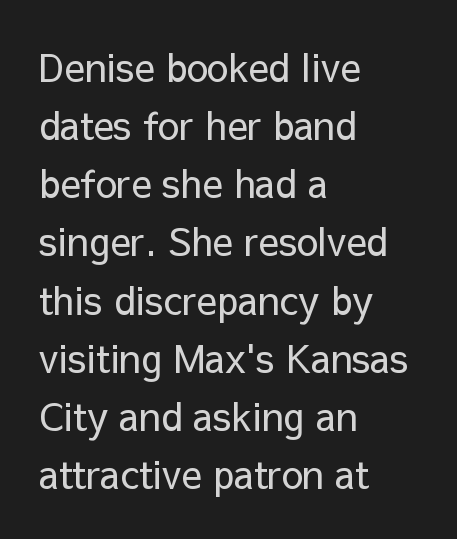
Q: Is the text bold? A: No.
Q: Is the text italic (slanted)? A: No, it is upright.
Q: Is the typeface a serif or a sans-serif typeface? A: Sans-serif.
Q: Is the text underlined? A: No.
Q: How is the paragraph aligned? A: Left-aligned.
Q: Is the spacing between letters normal or unusually wide? A: Normal.
Q: Is the spacing between lines tight, normal or loose? A: Normal.
Q: Width (condensed, normal, or wide)? A: Normal.
Q: Stroke contrast? A: Low.
Q: x-height? A: Medium.
Q: Monospaced? A: No.
